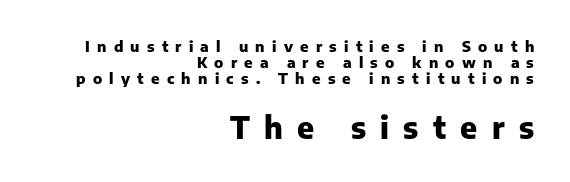
{"serif": "no", "italic": "no", "bold": "yes", "weight": "heavy", "width": "normal", "stroke_contrast": "low", "x_height": "medium", "monospaced": "no", "underline": "no", "align": "right", "line_spacing": "tight", "line_spacing_ratio": 1.06, "letter_spacing": "wide", "letter_spacing_em": 0.48, "larger_block": "second", "size_ratio": 2.0, "glyph_px": 30}
